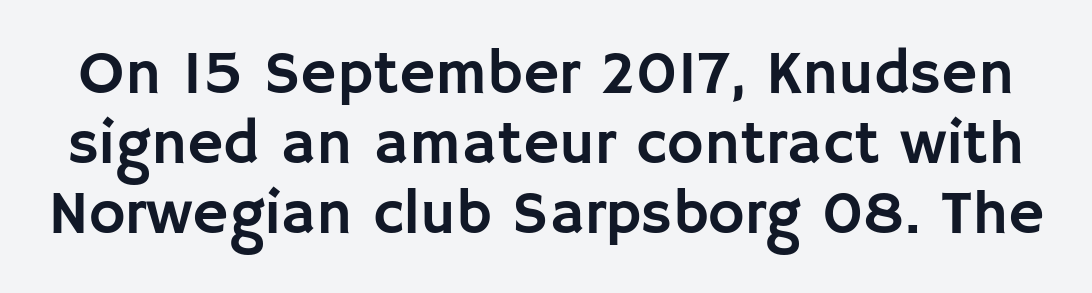
Glyph-to-glyph distance matches everyday printed text. The glyphs are unaccompanied by any horizontal stroke below them. Observe the absence of serifs on each vertical stroke in this sample. Does the leading feel generous? Not at all — it's pinched.
